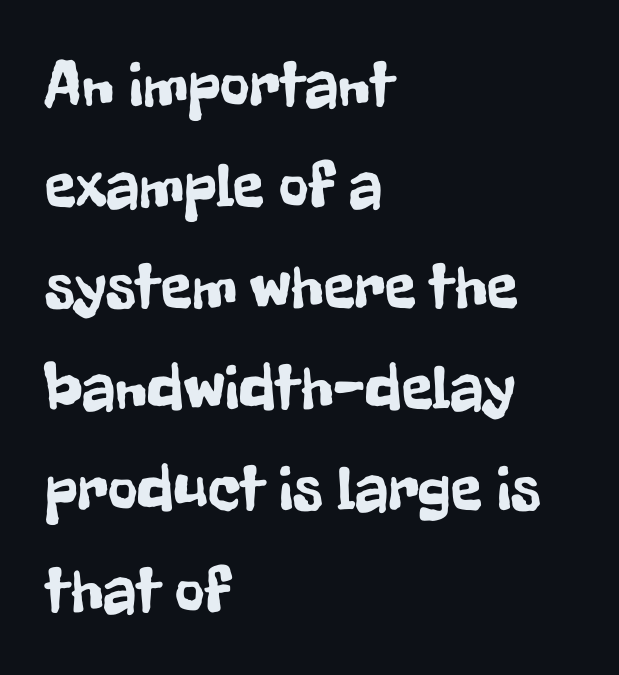
The image shows 64 px condensed sans-serif type, upright; set left-aligned, normal line spacing (1.58x), normal letter spacing, not underlined; low stroke contrast and a medium x-height.
